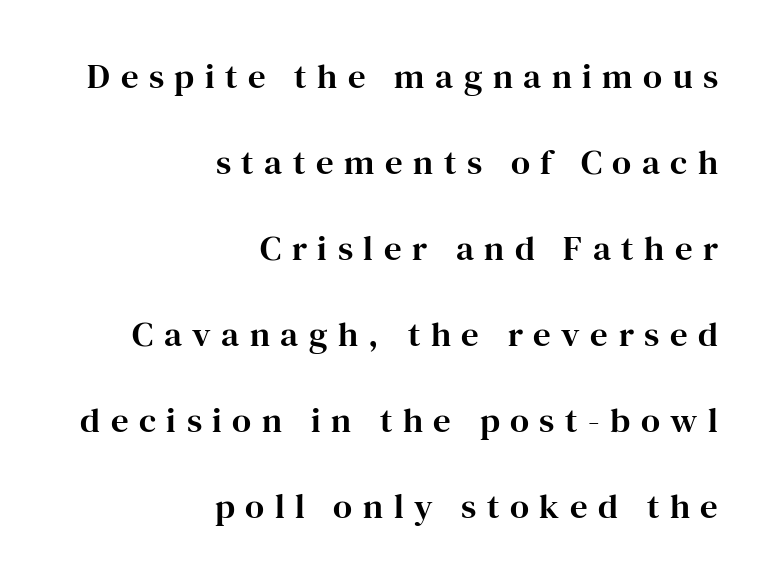
Q: Is the text italic (slanted)? A: No, it is upright.
Q: Is the typeface a serif or a sans-serif typeface? A: Serif.
Q: Is the text underlined? A: No.
Q: How is the paragraph aligned? A: Right-aligned.
Q: Is the spacing between letters normal or unusually wide? A: Unusually wide.
Q: Is the spacing between lines tight, normal or loose? A: Loose.
Q: Width (condensed, normal, or wide)? A: Normal.
Q: Stroke contrast? A: High.
Q: x-height? A: Medium.
Q: Monospaced? A: No.
